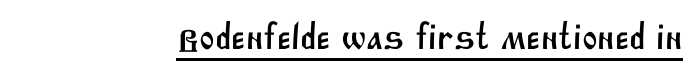
The image shows 37 px sans-serif type; set normal letter spacing, underlined; medium stroke contrast and a large x-height.
